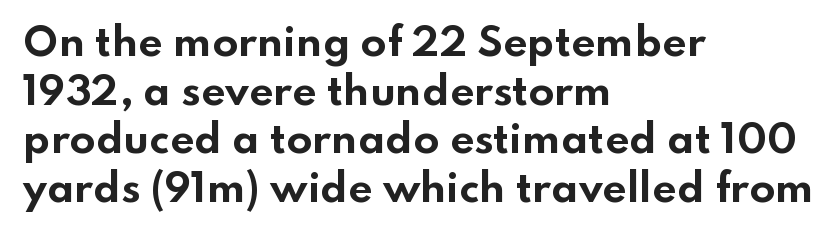
The image shows 38 px bold, wide sans-serif type, upright; set left-aligned, normal line spacing (1.28x), normal letter spacing, not underlined; low stroke contrast and a small x-height.
